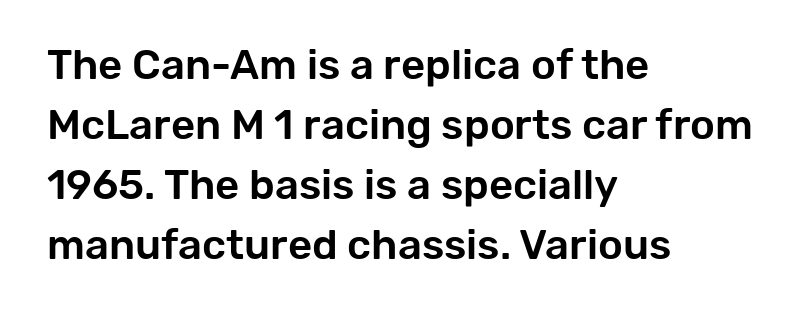
The image shows 42 px sans-serif type, upright; set left-aligned, normal line spacing (1.43x), normal letter spacing, not underlined; low stroke contrast and a medium x-height.
